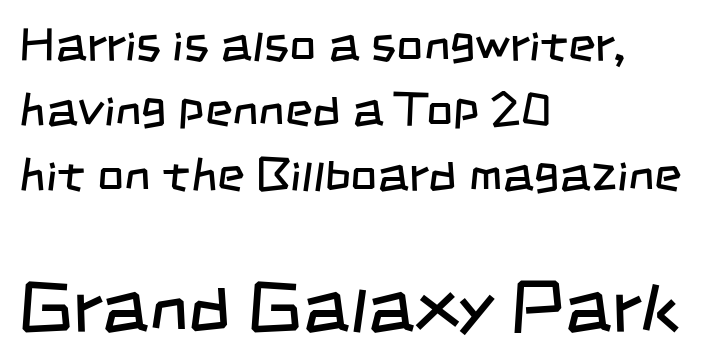
Each stroke keeps to a modest, everyday thickness or less. The glyphs are unaccompanied by any horizontal stroke below them. This sample keeps an unexceptional amount of space between lines. Here the glyphs are tracked normally, forming tight word shapes. Compared with a centered layout, this one pins lines to the left instead. Each letter keeps its own natural width here, so spacing adapts to shape.
